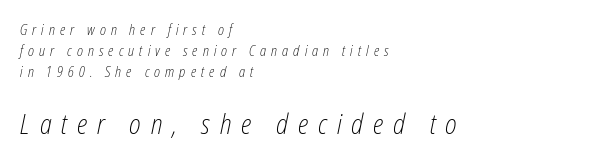
The image shows 27 px text type, italic (leaning right); set left-aligned, normal line spacing (1.51x), unusually wide letter spacing (+0.36 em), not underlined; the second (bottom) block is 1.93x larger.
